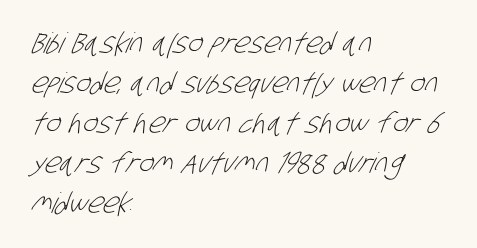
Q: Is the text bold? A: No.
Q: Is the typeface a serif or a sans-serif typeface? A: Sans-serif.
Q: Is the text underlined? A: No.
Q: How is the paragraph aligned? A: Left-aligned.
Q: Is the spacing between letters normal or unusually wide? A: Normal.
Q: Is the spacing between lines tight, normal or loose? A: Normal.
Q: Width (condensed, normal, or wide)? A: Condensed.
Q: Stroke contrast? A: Low.
Q: x-height? A: Large.
Q: Monospaced? A: No.
